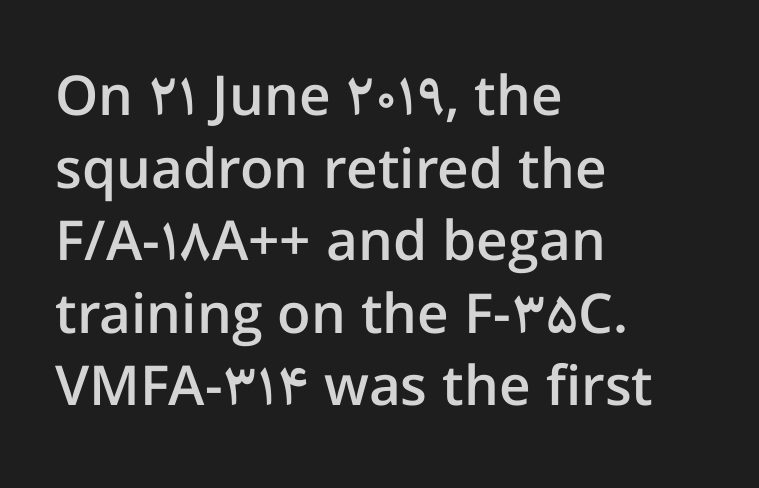
Q: Is the text bold? A: Semi-bold.
Q: Is the text italic (slanted)? A: No, it is upright.
Q: Is the typeface a serif or a sans-serif typeface? A: Sans-serif.
Q: Is the text underlined? A: No.
Q: How is the paragraph aligned? A: Left-aligned.
Q: Is the spacing between letters normal or unusually wide? A: Normal.
Q: Is the spacing between lines tight, normal or loose? A: Normal.
Q: Width (condensed, normal, or wide)? A: Normal.
Q: Stroke contrast? A: Low.
Q: x-height? A: Medium.
Q: Monospaced? A: No.
